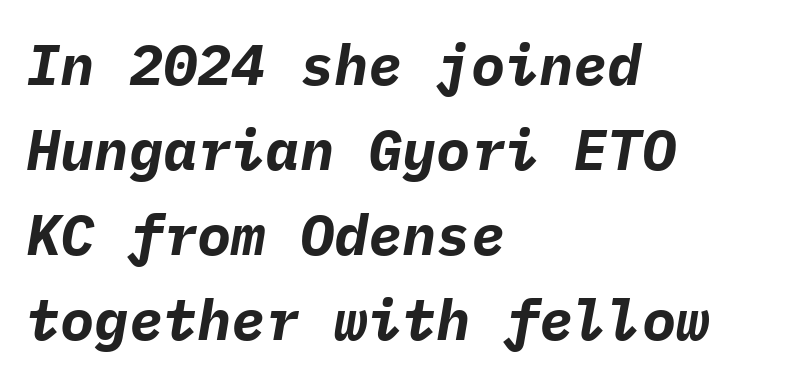
{"italic": "yes", "lean": "right", "slant_degrees": 9, "bold": "yes", "weight": "bold", "width": "normal", "stroke_contrast": "low", "x_height": "medium", "monospaced": "yes", "underline": "no", "align": "left", "line_spacing": "normal", "line_spacing_ratio": 1.49, "letter_spacing": "normal", "letter_spacing_em": 0.0, "glyph_px": 57}
